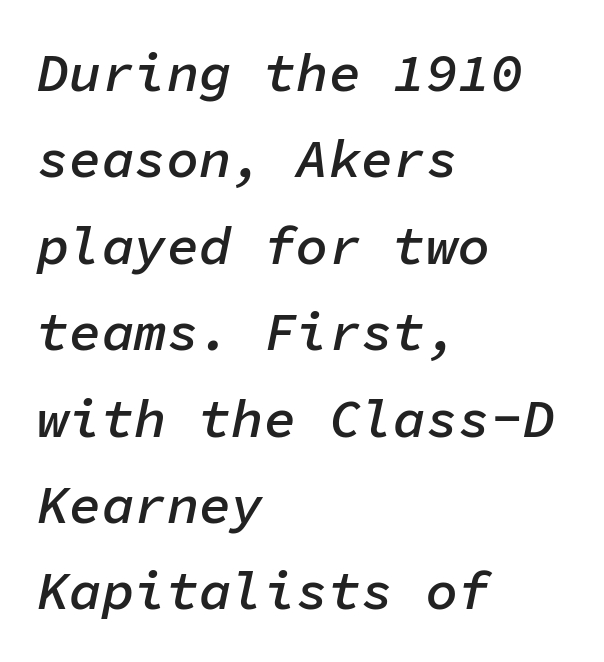
The image shows 54 px semibold type, italic (leaning right), monospaced; set left-aligned, normal line spacing (1.6x), normal letter spacing, not underlined; low stroke contrast and a medium x-height.
